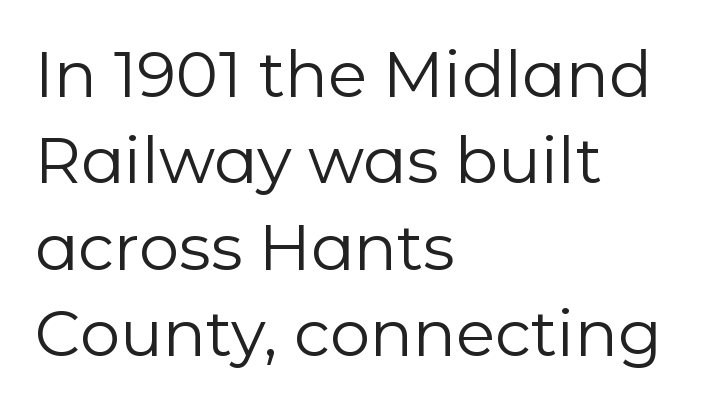
{"serif": "no", "italic": "no", "bold": "no", "weight": "regular", "width": "normal", "stroke_contrast": "low", "x_height": "medium", "monospaced": "no", "underline": "no", "align": "left", "line_spacing": "normal", "line_spacing_ratio": 1.35, "letter_spacing": "normal", "letter_spacing_em": 0.0, "glyph_px": 64}
